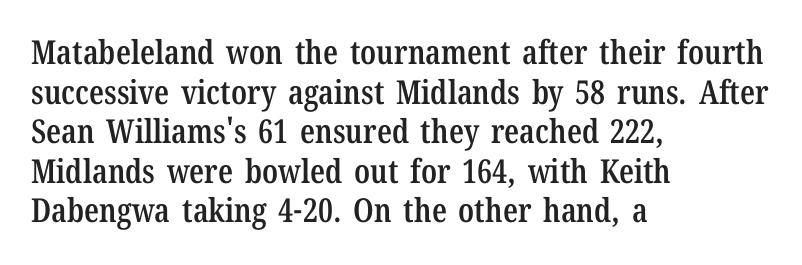
Little horizontal feet cap the strokes, marking this as serif type. The passage is arranged the way most books set body copy — flush left. Letters rest on an invisible, unmarked baseline. Italic: no, the glyphs are upright roman. This rendering leaves character spacing at its baseline value.
